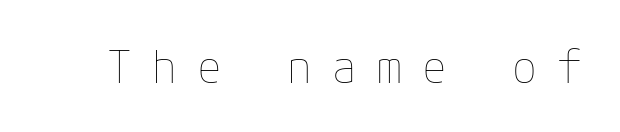
{"italic": "no", "bold": "no", "weight": "thin", "width": "normal", "stroke_contrast": "low", "x_height": "medium", "underline": "no", "letter_spacing": "wide", "letter_spacing_em": 0.45, "glyph_px": 45}
